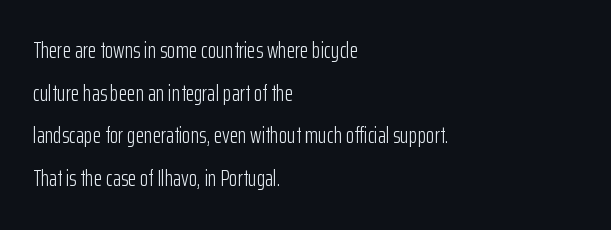
{"italic": "no", "bold": "no", "underline": "no", "align": "left", "line_spacing": "loose", "line_spacing_ratio": 1.94, "letter_spacing": "normal", "letter_spacing_em": 0.0, "glyph_px": 22}
